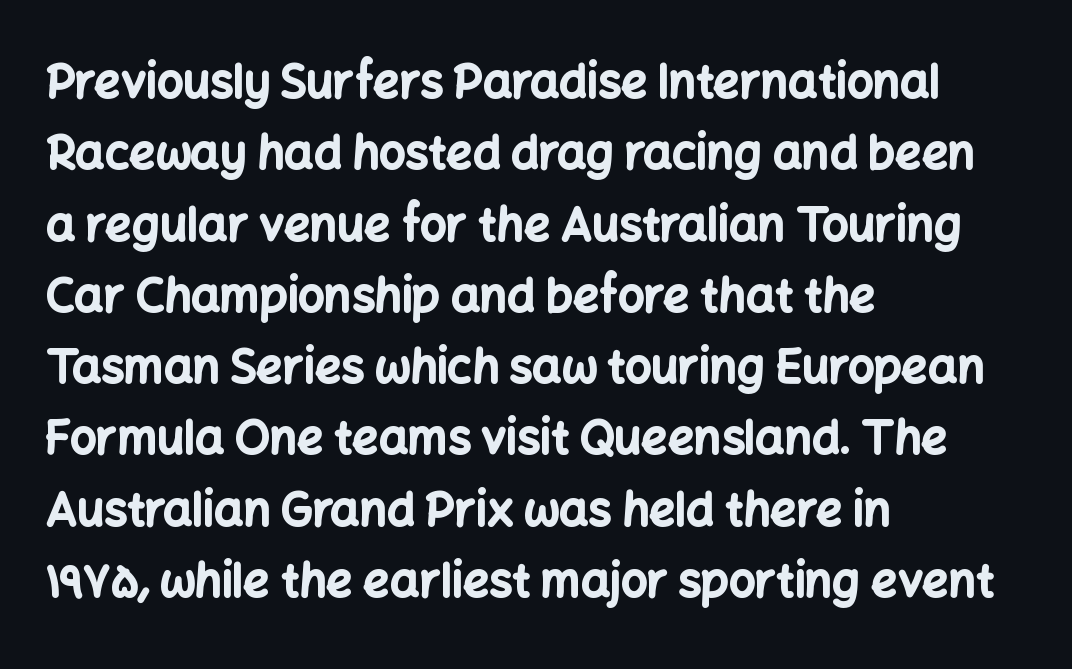
{"serif": "no", "italic": "no", "bold": "yes", "weight": "bold", "width": "normal", "stroke_contrast": "low", "x_height": "medium", "monospaced": "no", "underline": "no", "align": "left", "line_spacing": "normal", "line_spacing_ratio": 1.55, "letter_spacing": "normal", "letter_spacing_em": 0.0, "glyph_px": 46}
